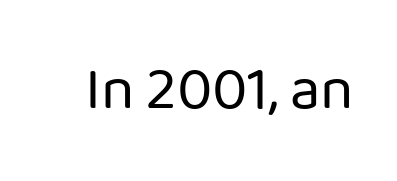
Q: Is the text bold? A: No.
Q: Is the text italic (slanted)? A: No, it is upright.
Q: Is the typeface a serif or a sans-serif typeface? A: Sans-serif.
Q: Is the text underlined? A: No.
Q: Is the spacing between letters normal or unusually wide? A: Normal.
Q: Width (condensed, normal, or wide)? A: Normal.
Q: Stroke contrast? A: Low.
Q: x-height? A: Medium.
Q: Monospaced? A: No.
